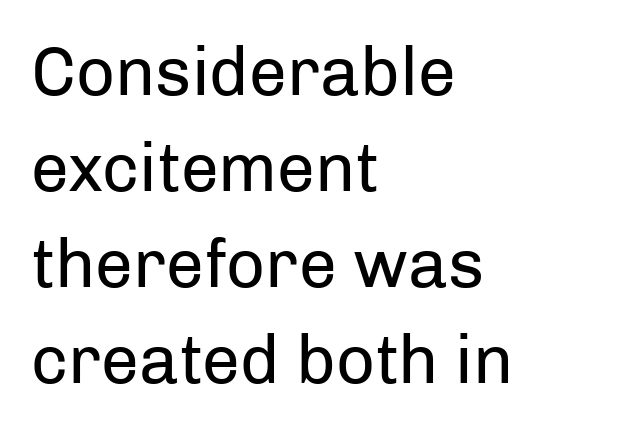
The image shows 68 px regular-weight sans-serif type, upright; set left-aligned, normal line spacing (1.41x), normal letter spacing, not underlined; low stroke contrast and a medium x-height.
